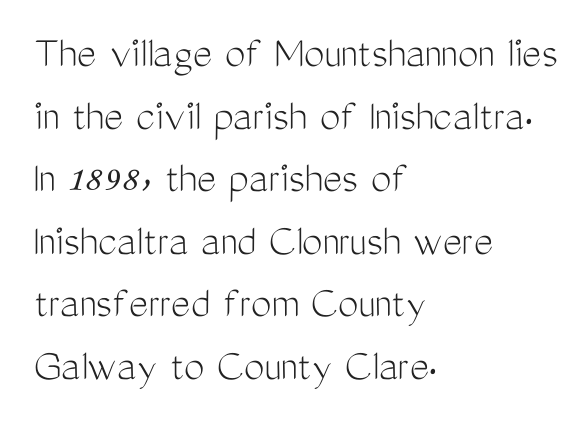
{"serif": "no", "italic": "no", "bold": "no", "weight": "light", "width": "condensed", "stroke_contrast": "medium", "x_height": "medium", "monospaced": "no", "underline": "no", "align": "left", "line_spacing": "normal", "line_spacing_ratio": 1.36, "letter_spacing": "normal", "letter_spacing_em": 0.0, "glyph_px": 46}
